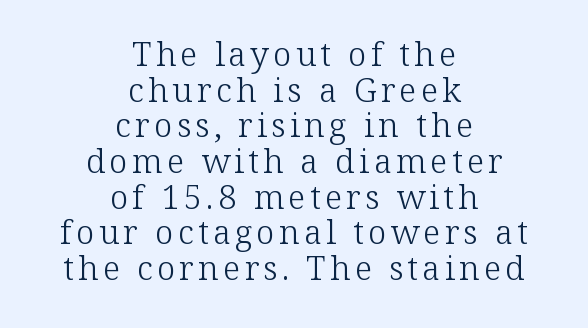
Q: Is the text bold? A: No.
Q: Is the text italic (slanted)? A: No, it is upright.
Q: Is the typeface a serif or a sans-serif typeface? A: Serif.
Q: Is the text underlined? A: No.
Q: How is the paragraph aligned? A: Centered.
Q: Is the spacing between lines tight, normal or loose? A: Tight.
Q: Width (condensed, normal, or wide)? A: Normal.
Q: Stroke contrast? A: Low.
Q: x-height? A: Medium.
Q: Monospaced? A: No.
